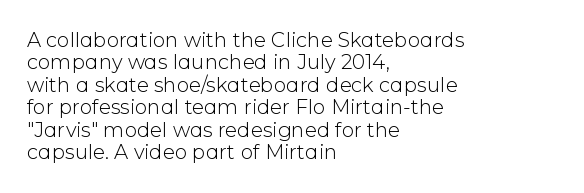
The baseline area is clear. The line texture is even and compact thanks to regular tracking. The typesetting does not lean heavy: it is not bold. Is there much room between lines? No — they nearly touch.
